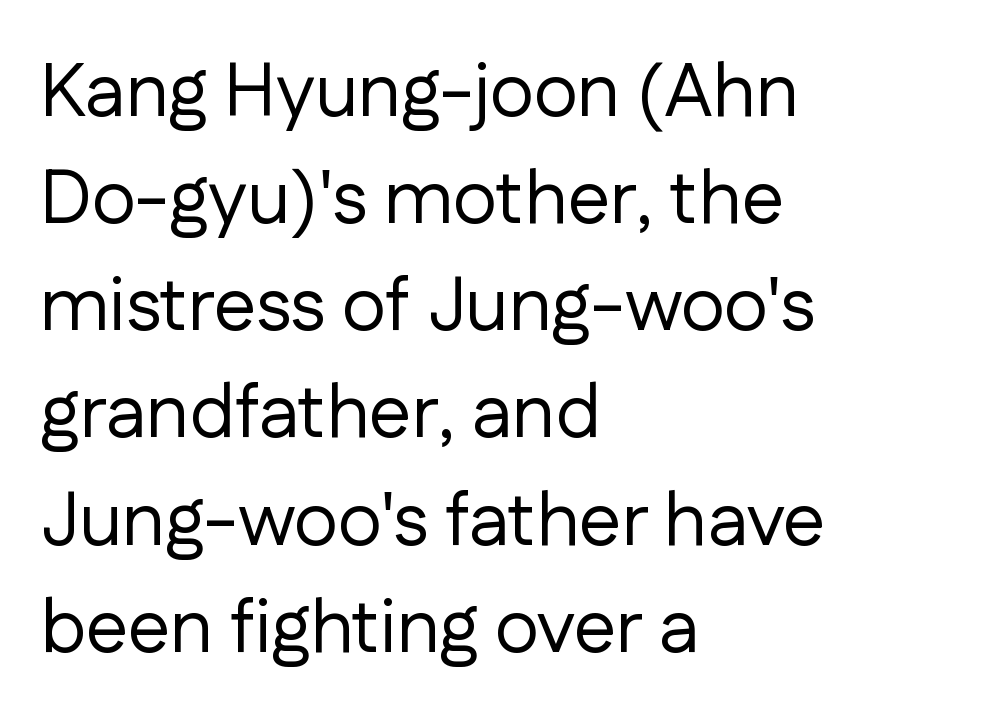
The lines in this sample share a left origin and differ only in where they stop. Serif or sans? Sans — the stroke terminals are bare. Each new line begins a customary step beneath the previous one. The foot of each line stays bare and open.
